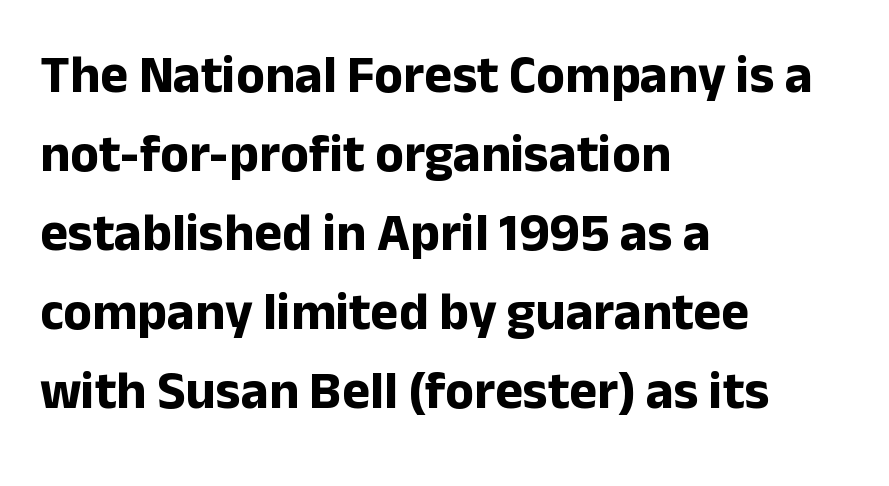
{"serif": "no", "italic": "no", "bold": "yes", "weight": "bold", "width": "normal", "stroke_contrast": "low", "x_height": "medium", "monospaced": "no", "underline": "no", "align": "left", "line_spacing": "normal", "line_spacing_ratio": 1.49, "letter_spacing": "normal", "letter_spacing_em": 0.0, "glyph_px": 53}
